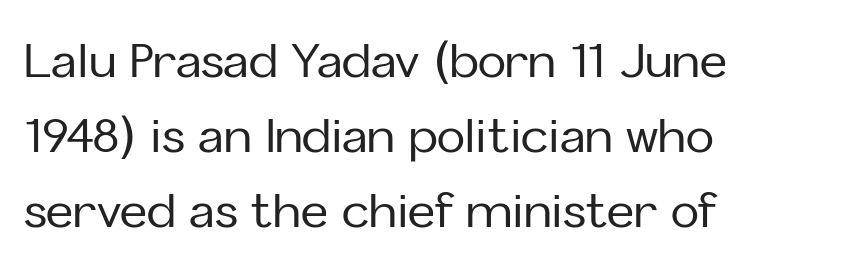
The image shows 47 px sans-serif type, upright; set left-aligned, normal line spacing (1.6x), normal letter spacing, not underlined; low stroke contrast and a medium x-height.
